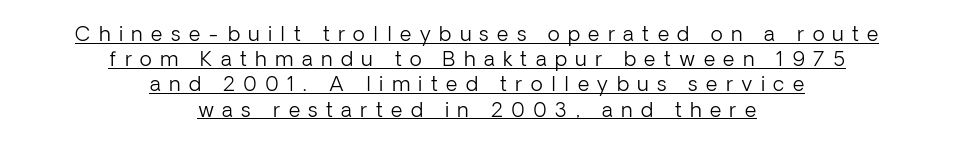
Q: Is the text bold? A: No.
Q: Is the text italic (slanted)? A: No, it is upright.
Q: Is the text underlined? A: Yes.
Q: How is the paragraph aligned? A: Centered.
Q: Is the spacing between letters normal or unusually wide? A: Unusually wide.
Q: Is the spacing between lines tight, normal or loose? A: Normal.
